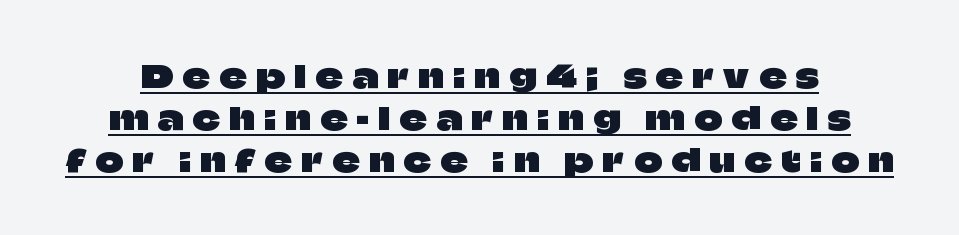
What stands out about the letter spacing? Its width — letters are far apart. Vertical strokes here are truly vertical. The leading is moderate, giving the passage an even texture. Stroke terminals: plain, sans-serif. Emphasis is given by a line drawn under the lettering. A typesetter would call this proportional, since set widths differ per character.
